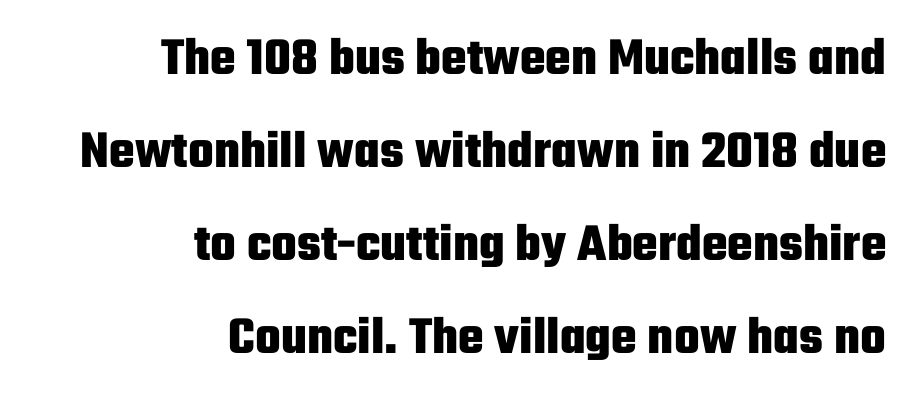
The image shows 54 px heavy, condensed sans-serif type, upright; set right-aligned, line spacing 1.72x, normal letter spacing, not underlined; low stroke contrast and a medium x-height.
